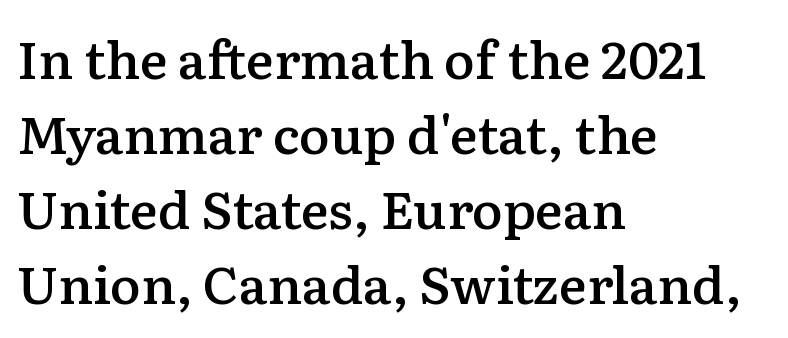
Q: Is the text bold? A: Semi-bold.
Q: Is the text italic (slanted)? A: No, it is upright.
Q: Is the typeface a serif or a sans-serif typeface? A: Serif.
Q: Is the text underlined? A: No.
Q: How is the paragraph aligned? A: Left-aligned.
Q: Is the spacing between letters normal or unusually wide? A: Normal.
Q: Is the spacing between lines tight, normal or loose? A: Normal.
Q: Width (condensed, normal, or wide)? A: Normal.
Q: Stroke contrast? A: Low.
Q: x-height? A: Medium.
Q: Monospaced? A: No.
